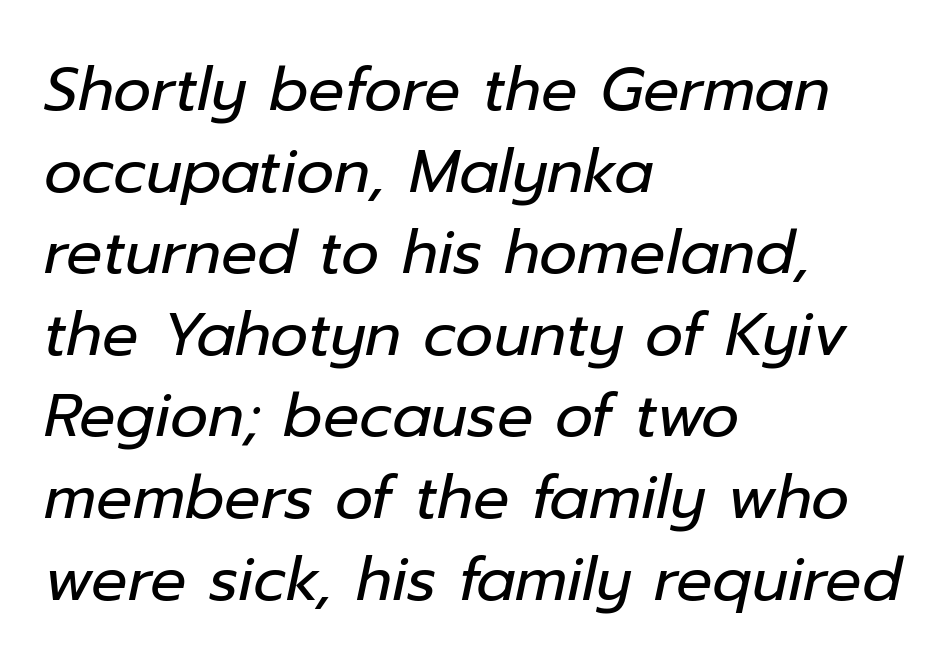
The leading is moderate, giving the passage an even texture. Varying glyph widths throughout — classic text-font behaviour. The characters are drawn with everyday or finer stroke widths. The typography opts for an oblique posture over an upright one.
